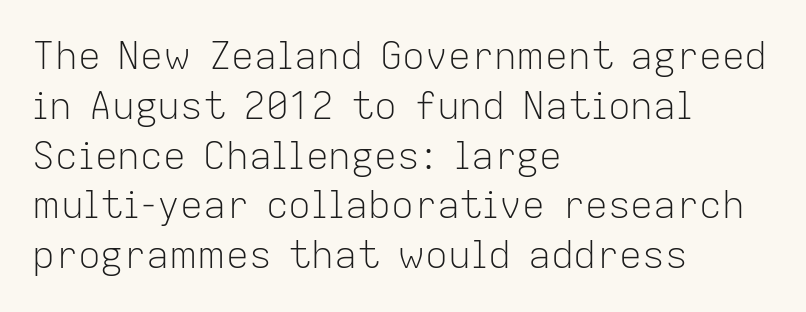
The image shows 38 px light sans-serif type, upright; set left-aligned, normal line spacing (1.31x), normal letter spacing, not underlined; low stroke contrast and a medium x-height.
